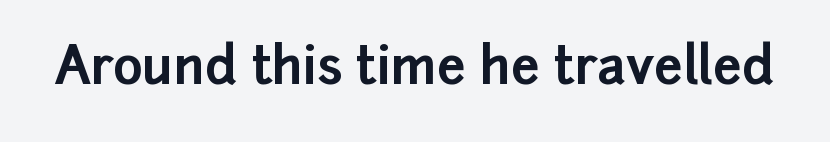
Q: Is the text bold? A: Yes.
Q: Is the text italic (slanted)? A: No, it is upright.
Q: Is the typeface a serif or a sans-serif typeface? A: Sans-serif.
Q: Is the text underlined? A: No.
Q: Is the spacing between letters normal or unusually wide? A: Normal.
Q: Width (condensed, normal, or wide)? A: Normal.
Q: Stroke contrast? A: Low.
Q: x-height? A: Medium.
Q: Monospaced? A: No.
